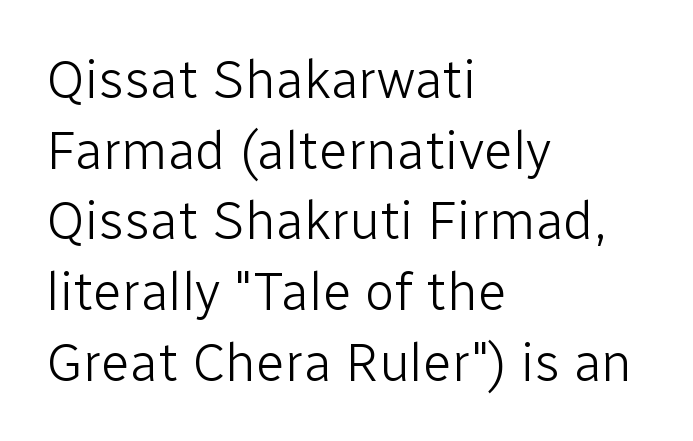
The image shows 54 px light sans-serif type, upright; set left-aligned, normal line spacing (1.31x), normal letter spacing, not underlined; low stroke contrast and a medium x-height.
